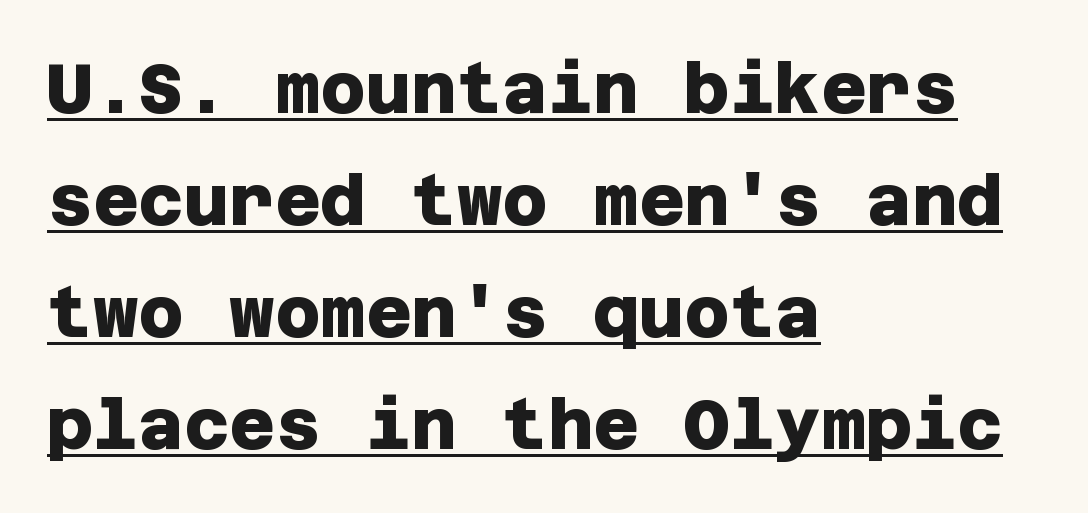
Q: Is the text bold? A: Yes.
Q: Is the typeface a serif or a sans-serif typeface? A: Sans-serif.
Q: Is the text underlined? A: Yes.
Q: How is the paragraph aligned? A: Left-aligned.
Q: Is the spacing between letters normal or unusually wide? A: Normal.
Q: Is the spacing between lines tight, normal or loose? A: Normal.
Q: Width (condensed, normal, or wide)? A: Normal.
Q: Stroke contrast? A: Low.
Q: x-height? A: Large.
